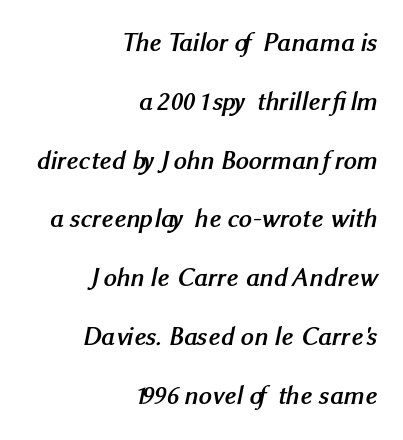
The typesetting leans heavy: a genuine bold. In terms of letterspacing, this is plain default setting. A flush-right, rag-left setting is used for this passage. Does the leading feel generous? Absolutely, it's lavish. Descender tails drop into unmarked territory.
